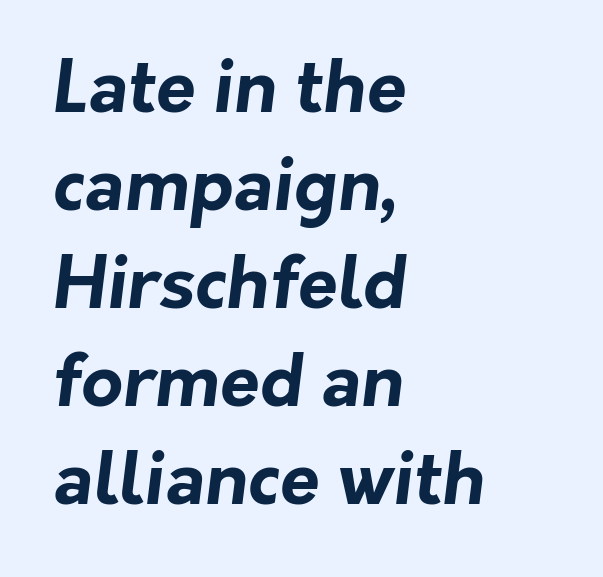
{"serif": "no", "bold": "yes", "weight": "bold", "width": "normal", "stroke_contrast": "low", "x_height": "medium", "monospaced": "no", "underline": "no", "align": "left", "line_spacing": "normal", "line_spacing_ratio": 1.36, "letter_spacing": "normal", "letter_spacing_em": 0.0, "glyph_px": 72}
